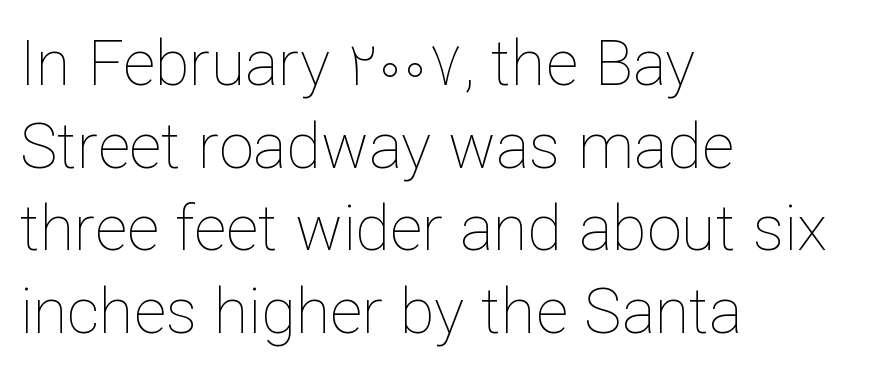
{"italic": "no", "bold": "no", "weight": "thin", "width": "normal", "stroke_contrast": "low", "x_height": "medium", "monospaced": "no", "underline": "no", "align": "left", "line_spacing": "normal", "line_spacing_ratio": 1.31, "letter_spacing": "normal", "letter_spacing_em": 0.0, "glyph_px": 63}
